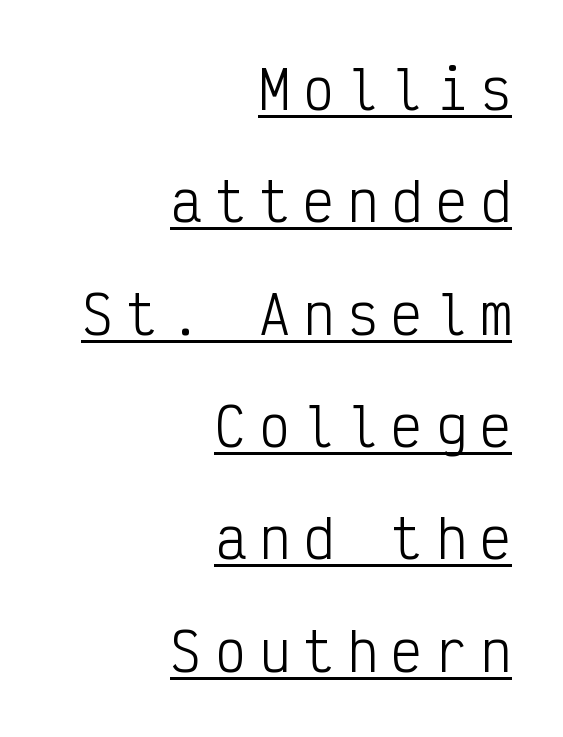
The image shows 52 px light, condensed sans-serif type, upright, monospaced; set right-aligned, loose line spacing (2.16x), unusually wide letter spacing (+0.25 em), underlined; low stroke contrast and a medium x-height.
